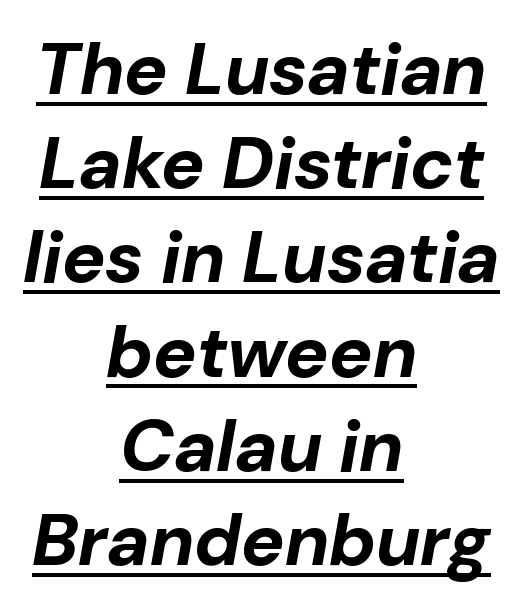
{"italic": "yes", "lean": "right", "slant_degrees": 10, "bold": "yes", "weight": "bold", "width": "normal", "stroke_contrast": "low", "x_height": "medium", "monospaced": "no", "underline": "yes", "align": "center", "line_spacing": "normal", "line_spacing_ratio": 1.29, "letter_spacing": "normal", "letter_spacing_em": 0.0, "glyph_px": 73}
